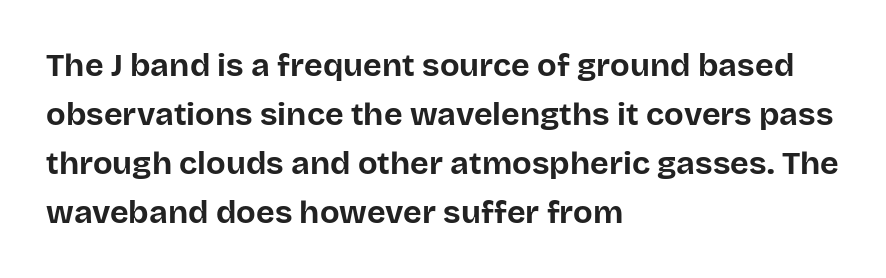
Each word holds together tightly as a unit, with standard inter-letter gaps. No word sits above an underline. The lettering stays uniformly vertical, giving the passage a roman look. Each new line begins a customary step beneath the previous one.
